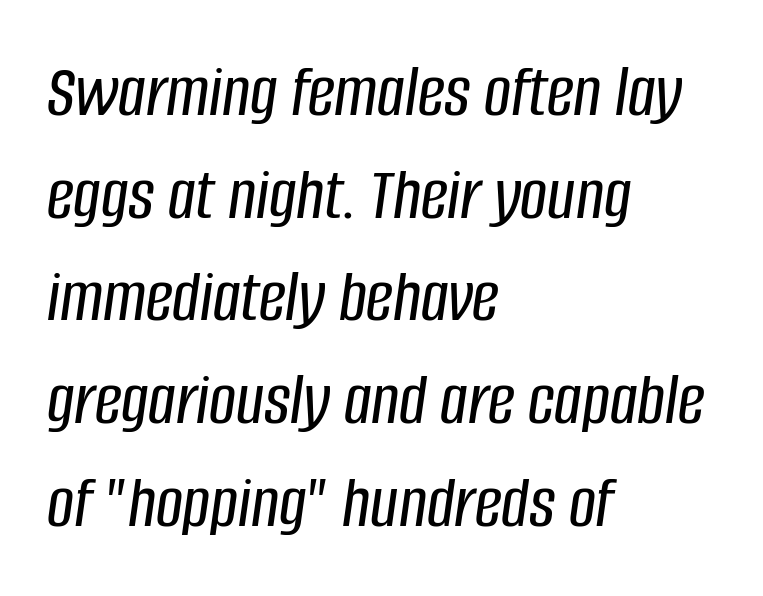
Q: Is the text italic (slanted)? A: Yes, it leans right by about 8 degrees.
Q: Is the text underlined? A: No.
Q: How is the paragraph aligned? A: Left-aligned.
Q: Is the spacing between letters normal or unusually wide? A: Normal.
Q: Is the spacing between lines tight, normal or loose? A: Normal.
Q: Width (condensed, normal, or wide)? A: Condensed.
Q: Stroke contrast? A: Low.
Q: x-height? A: Large.
Q: Monospaced? A: No.
